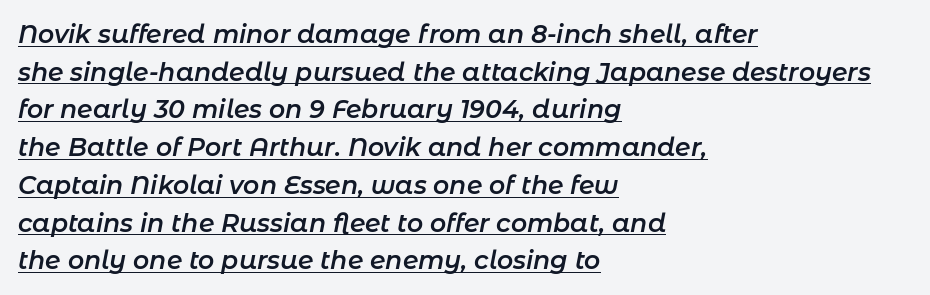
The image shows 25 px text type, italic (leaning right); set left-aligned, normal line spacing (1.51x), normal letter spacing, underlined.
